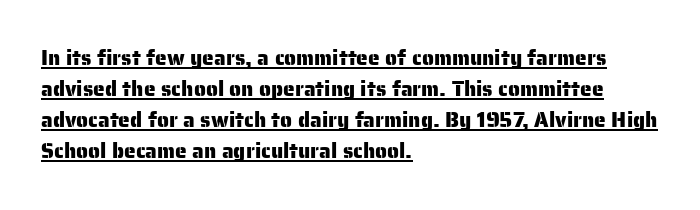
{"italic": "no", "underline": "yes", "align": "left", "line_spacing": "normal", "line_spacing_ratio": 1.48, "letter_spacing": "normal", "letter_spacing_em": 0.0, "glyph_px": 21}
